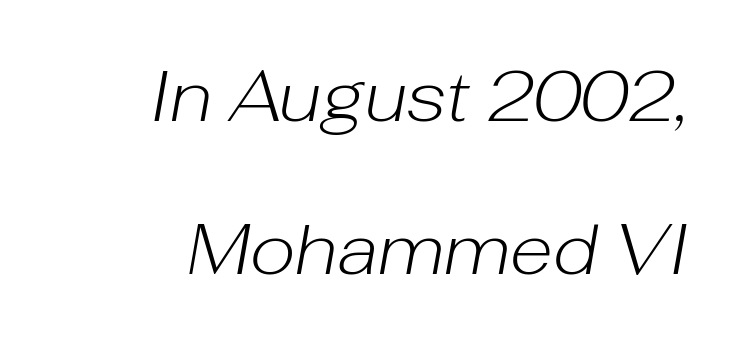
Each row of text sits above clean, open space. Character widths vary here, with narrow letters taking less room than wide ones. The letters look calm and open, with moderate or lighter stems. The paragraph shown leans on its right margin.
